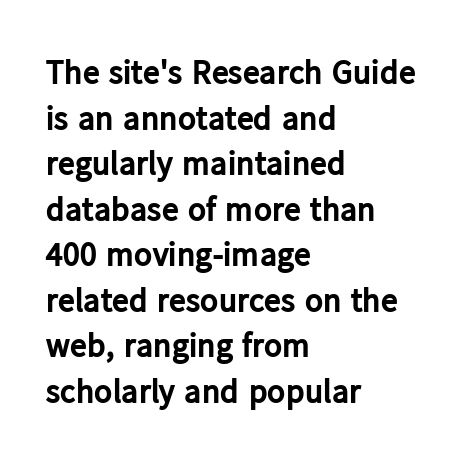
{"serif": "no", "italic": "no", "bold": "yes", "weight": "bold", "width": "normal", "stroke_contrast": "low", "x_height": "medium", "monospaced": "no", "underline": "no", "align": "left", "line_spacing": "normal", "line_spacing_ratio": 1.34, "letter_spacing": "normal", "letter_spacing_em": 0.0, "glyph_px": 34}
